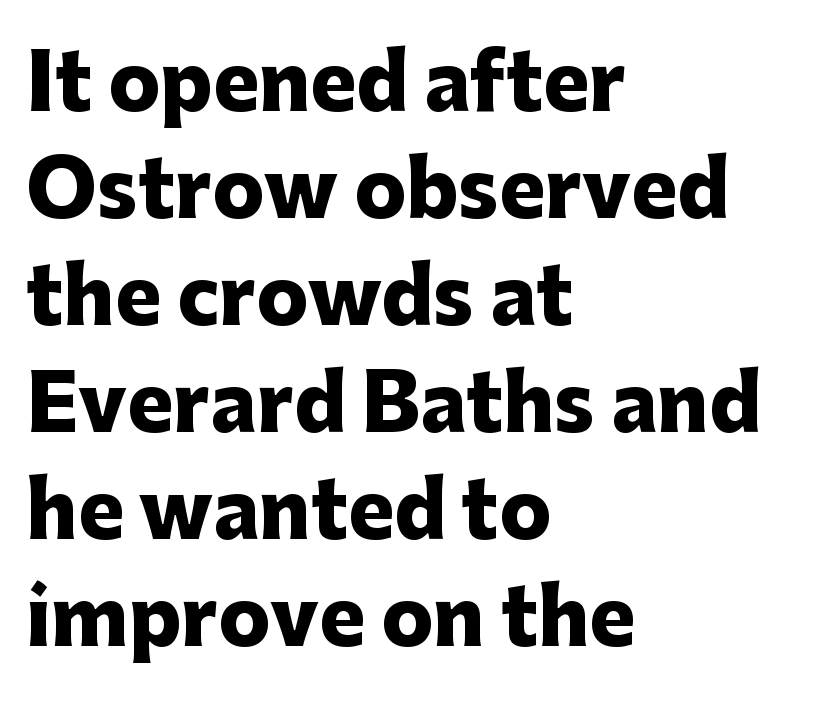
The image shows 77 px heavy sans-serif type, upright; set left-aligned, normal line spacing (1.39x), normal letter spacing, not underlined; low stroke contrast and a medium x-height.
